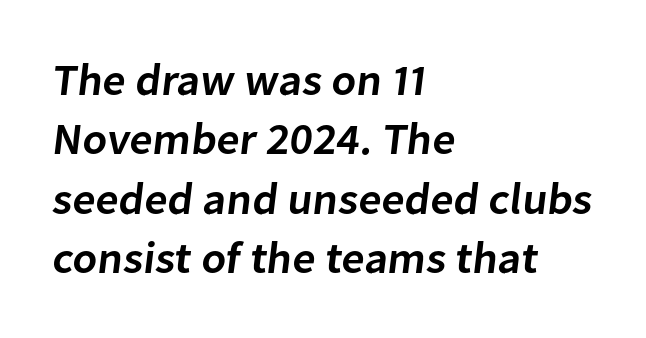
The image shows 44 px semibold sans-serif type; set left-aligned, normal line spacing (1.35x), normal letter spacing, not underlined; low stroke contrast and a medium x-height.
